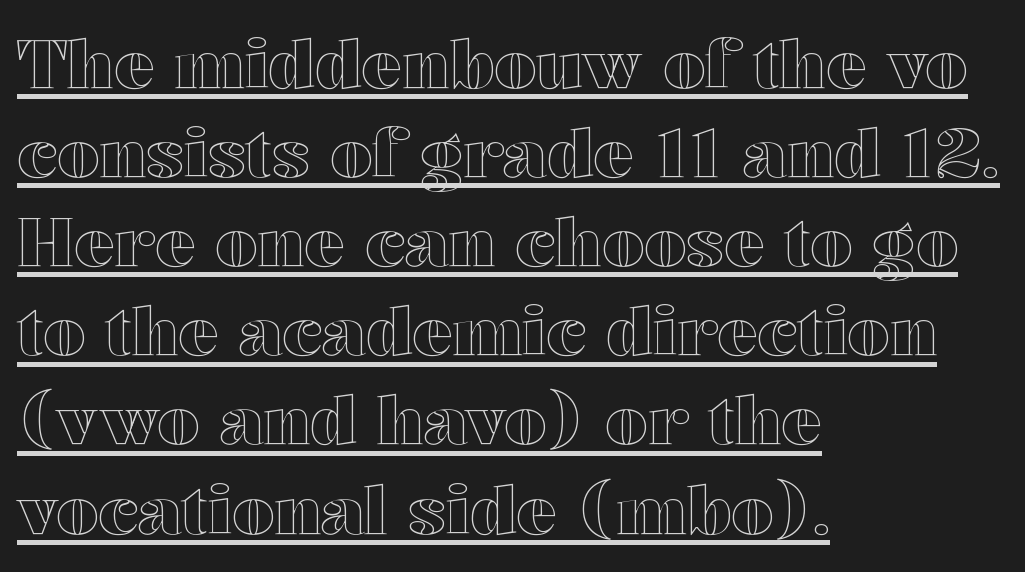
Rendered with straight, roman letterforms. The line-height multiplier appears to be the usual default. What decoration does the sample have? An underline. In terms of letterspacing, this is plain default setting. Leftover space on each line is placed entirely after the last word. Proportional: the letters do not fall into vertical columns.
